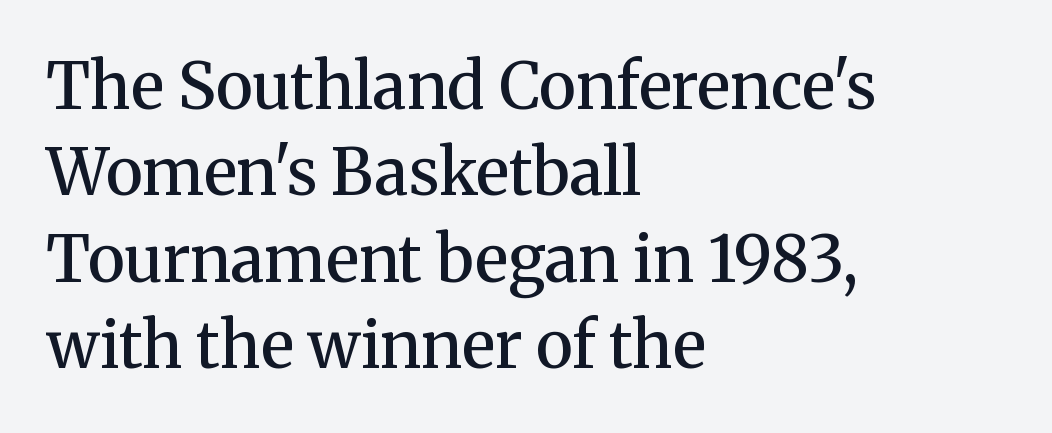
A typesetter would label this face a serif. Stroke thickness is moderately raised; the sample reads as semibold. Descenders are the only things crossing below the line. Posture: straight, roman, zero tilt. The lines in this sample share a left origin and differ only in where they stop.
